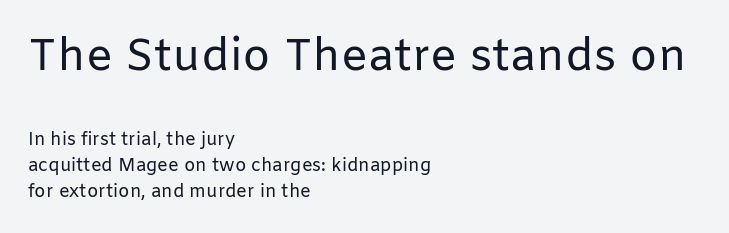
The image shows 45 px regular-weight sans-serif type, upright; set left-aligned, normal line spacing (1.43x), normal letter spacing, not underlined; the first (top) block is 2.5x larger; low stroke contrast and a medium x-height.
